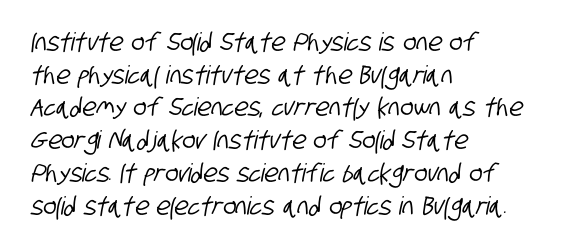
Q: Is the text underlined? A: No.
Q: How is the paragraph aligned? A: Left-aligned.
Q: Is the spacing between letters normal or unusually wide? A: Normal.
Q: Is the spacing between lines tight, normal or loose? A: Normal.
